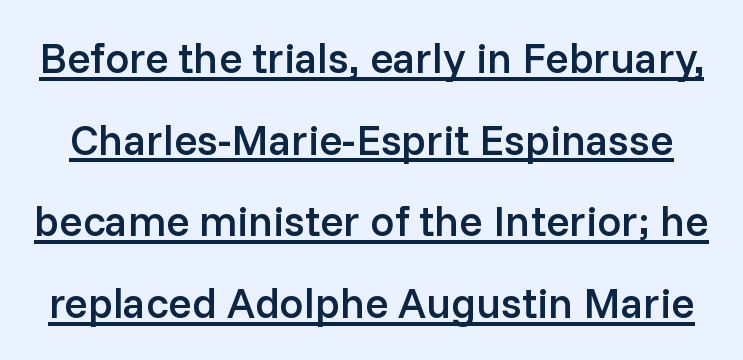
{"serif": "no", "italic": "no", "bold": "semi", "weight": "semibold", "width": "normal", "stroke_contrast": "low", "x_height": "medium", "monospaced": "no", "underline": "yes", "line_spacing": "loose", "line_spacing_ratio": 1.9, "letter_spacing": "normal", "letter_spacing_em": 0.0, "glyph_px": 43}
